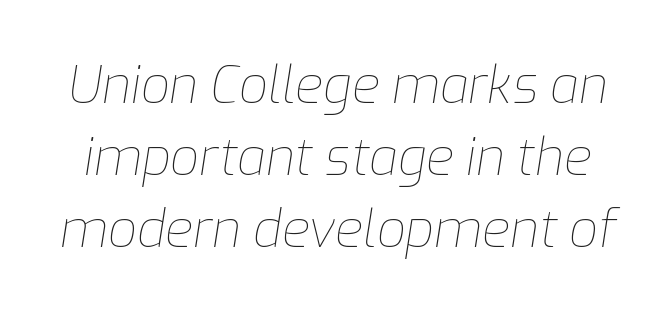
{"italic": "yes", "lean": "right", "slant_degrees": 9, "bold": "no", "weight": "thin", "width": "normal", "stroke_contrast": "low", "x_height": "medium", "monospaced": "no", "underline": "no", "line_spacing": "normal", "line_spacing_ratio": 1.41, "letter_spacing": "normal", "letter_spacing_em": 0.0, "glyph_px": 51}
